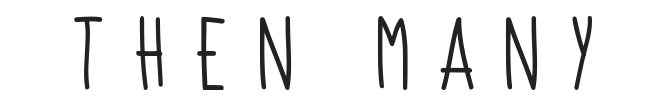
Q: Is the text bold? A: No.
Q: Is the typeface a serif or a sans-serif typeface? A: Sans-serif.
Q: Is the text underlined? A: No.
Q: Is the spacing between letters normal or unusually wide? A: Unusually wide.
Q: Width (condensed, normal, or wide)? A: Condensed.
Q: Stroke contrast? A: Low.
Q: x-height? A: Large.
Q: Monospaced? A: No.
